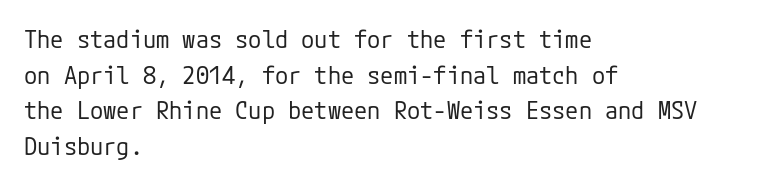
No italicization has been applied; the sample stays upright. Each line starts at the same left margin while the right side varies. Weight: regular or lighter. Compared with typical paragraphs, the rows here are spaced about the same. No extra tracking has been applied to these lines. Any mark beneath the type? The region is blank.
